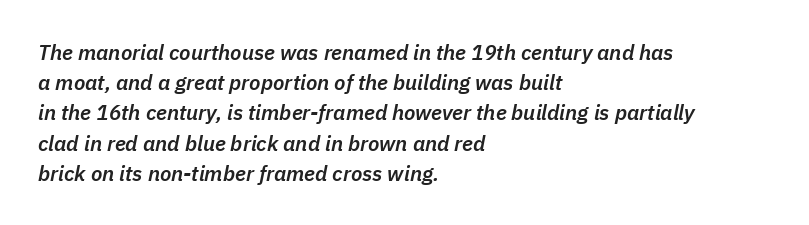
Q: Is the text bold? A: Semi-bold.
Q: Is the text italic (slanted)? A: Yes, it leans right by about 11 degrees.
Q: Is the text underlined? A: No.
Q: How is the paragraph aligned? A: Left-aligned.
Q: Is the spacing between letters normal or unusually wide? A: Normal.
Q: Is the spacing between lines tight, normal or loose? A: Normal.
